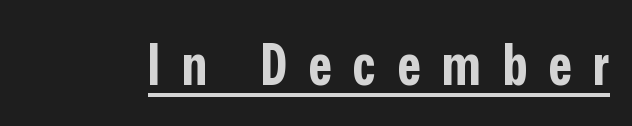
The image shows 56 px bold, condensed sans-serif type, upright; set unusually wide letter spacing (+0.39 em), underlined; low stroke contrast and a medium x-height.
